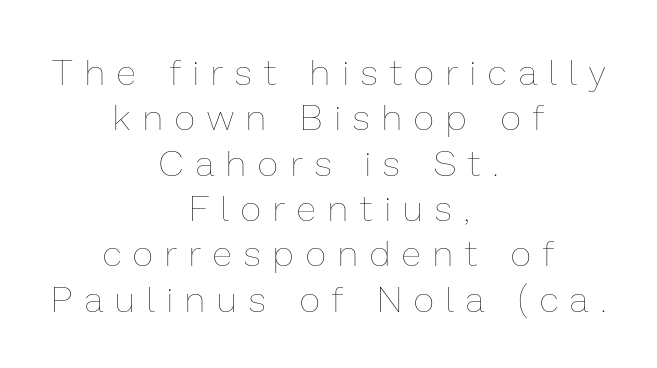
{"italic": "no", "bold": "no", "weight": "thin", "width": "normal", "stroke_contrast": "low", "x_height": "medium", "monospaced": "no", "underline": "no", "align": "center", "line_spacing": "normal", "line_spacing_ratio": 1.26, "letter_spacing": "wide", "letter_spacing_em": 0.35, "glyph_px": 36}
